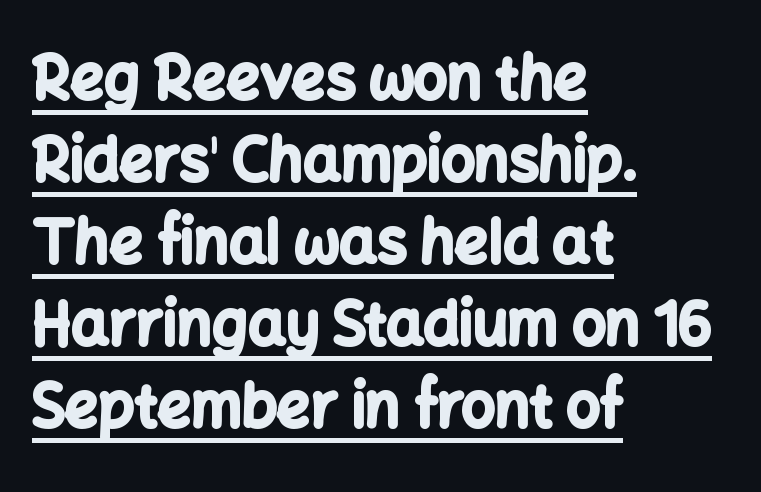
Q: Is the text bold? A: Yes.
Q: Is the text italic (slanted)? A: No, it is upright.
Q: Is the typeface a serif or a sans-serif typeface? A: Sans-serif.
Q: Is the text underlined? A: Yes.
Q: How is the paragraph aligned? A: Left-aligned.
Q: Is the spacing between letters normal or unusually wide? A: Normal.
Q: Is the spacing between lines tight, normal or loose? A: Normal.
Q: Width (condensed, normal, or wide)? A: Normal.
Q: Stroke contrast? A: Low.
Q: x-height? A: Medium.
Q: Monospaced? A: No.
